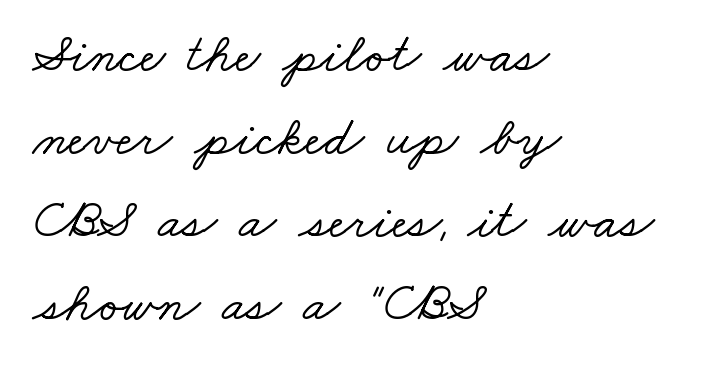
The image shows 55 px wide serif type; set left-aligned, normal line spacing (1.51x), normal letter spacing, not underlined; low stroke contrast and a small x-height.
